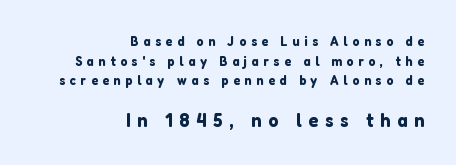
The image shows 20 px text type, upright; set right-aligned, normal line spacing (1.41x), unusually wide letter spacing (+0.33 em), not underlined; the second (bottom) block is 1.43x larger.
